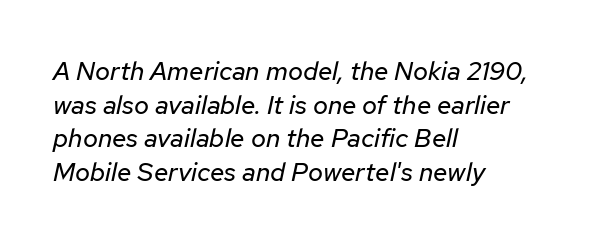
{"italic": "yes", "lean": "right", "slant_degrees": 12, "bold": "no", "underline": "no", "align": "left", "line_spacing": "normal", "line_spacing_ratio": 1.29, "letter_spacing": "normal", "letter_spacing_em": 0.0, "glyph_px": 26}
